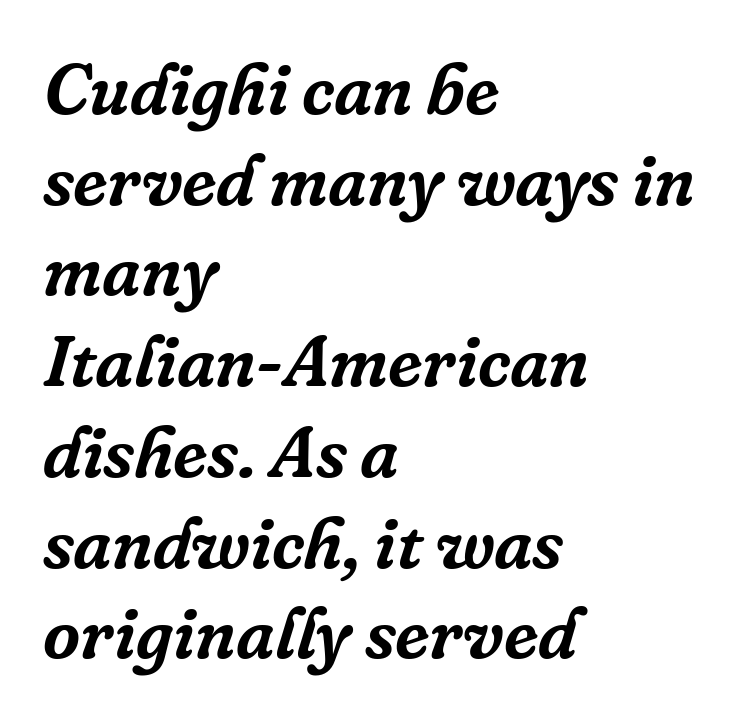
The image shows 72 px serif type, italic (leaning right); set left-aligned, normal line spacing (1.26x), normal letter spacing, not underlined; low stroke contrast and a medium x-height.
